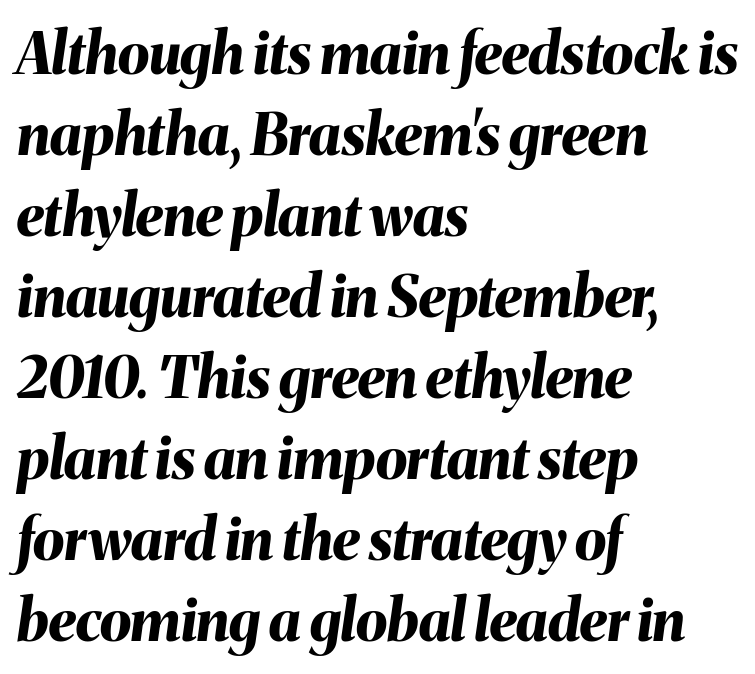
Visually the block forms a straight wall on the left and a jagged coastline on the right. Strokes here are thick enough to call this a true bold. The gaps between neighbouring characters are ordinary and unremarkable. Regarding leading, the lines here are spaced in the standard way. Spacing verdict: proportional, widths tailored to each character.
